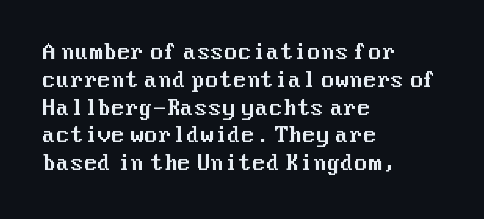
{"italic": "no", "underline": "no", "align": "left", "line_spacing": "normal", "line_spacing_ratio": 1.39, "letter_spacing": "normal", "letter_spacing_em": 0.0, "glyph_px": 20}
